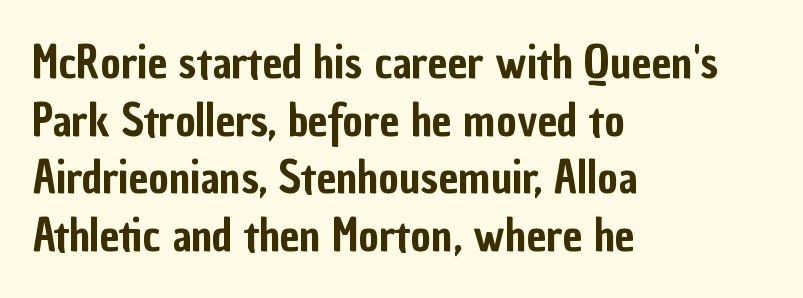
{"serif": "no", "italic": "no", "width": "condensed", "stroke_contrast": "low", "x_height": "medium", "monospaced": "no", "underline": "no", "align": "left", "line_spacing": "normal", "line_spacing_ratio": 1.31, "letter_spacing": "normal", "letter_spacing_em": 0.0, "glyph_px": 44}
